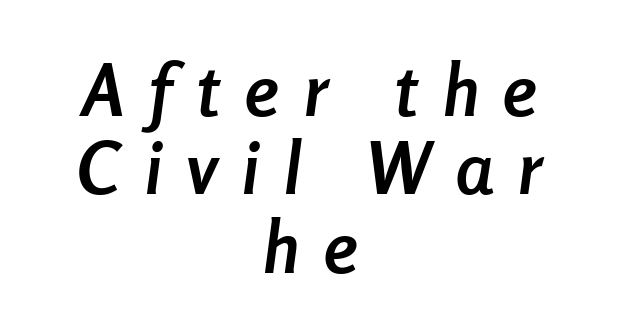
One glance says dense: line gaps are narrower than usual. This rendering features lettering with no underline. When letters slant like this, we call the style italic. Leftover space on each line is divided equally before and after the words. You could not count columns in this text — the font is proportionally spaced.
